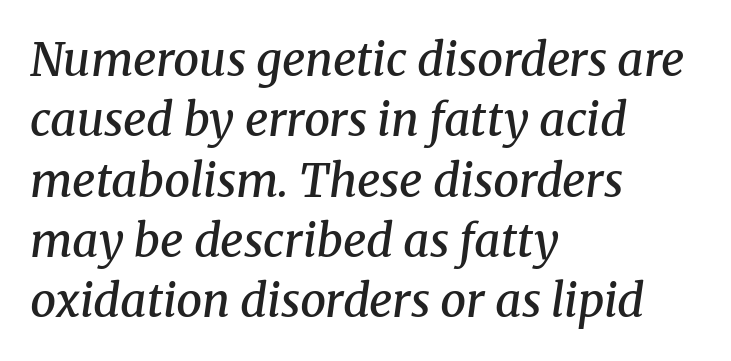
The image shows 46 px semibold serif type, italic (leaning right); set left-aligned, normal line spacing (1.31x), normal letter spacing, not underlined; medium stroke contrast and a medium x-height.
